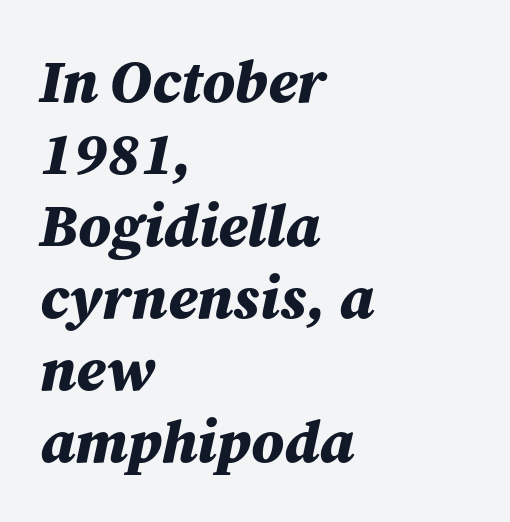
A classic flush-left, rag-right setting is used for this passage. I'd describe the lettering as bold — thick and assertive. The passage shown has conventional tracking throughout. This is oblique type, the kind used for emphasis or titles.
